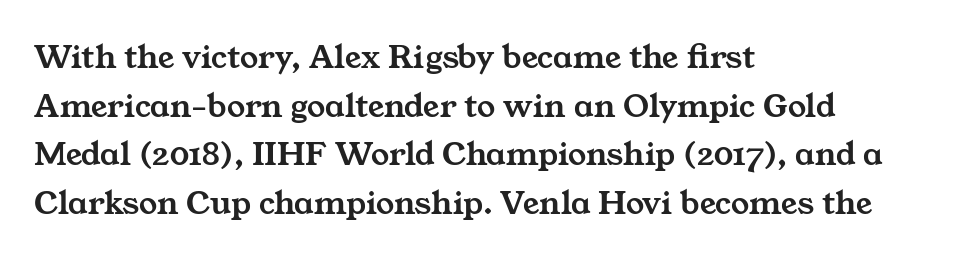
Spacing verdict: proportional, widths tailored to each character. Regarding serifs, this sample has them. The space between consecutive lines is moderate. The gaps between neighbouring characters are ordinary and unremarkable. Notice how the passage keeps a crisp vertical edge on the left only. The space beneath each line is pristine and unruled.
